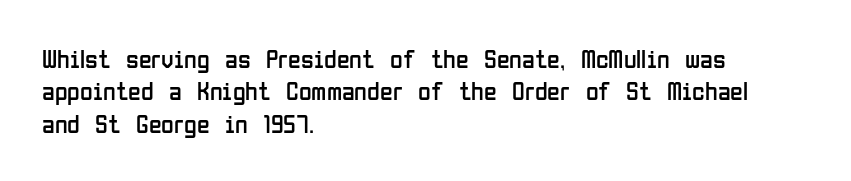
The image shows 26 px text type, upright; set left-aligned, normal line spacing (1.25x), normal letter spacing, not underlined.
